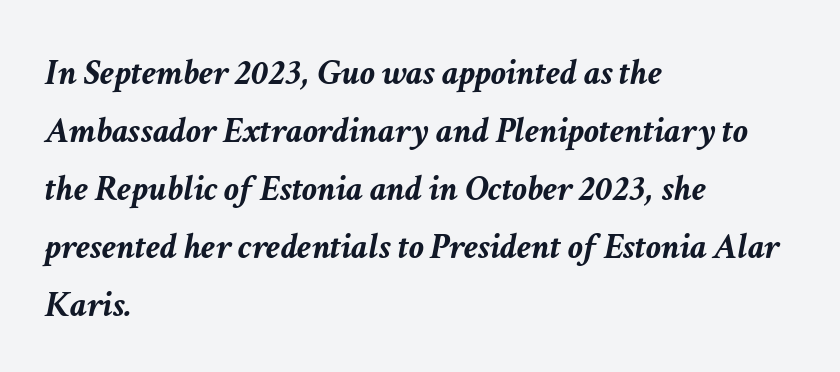
The compositor pushed each line to the left boundary. Spacing verdict: proportional, widths tailored to each character. The glyphs are unaccompanied by any horizontal stroke below them. The strokes are fattened all the way to bold.
